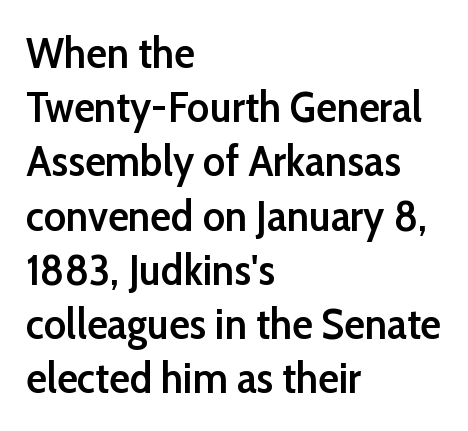
The image shows 43 px semibold sans-serif type, upright; set left-aligned, normal line spacing (1.26x), normal letter spacing, not underlined; low stroke contrast and a medium x-height.
